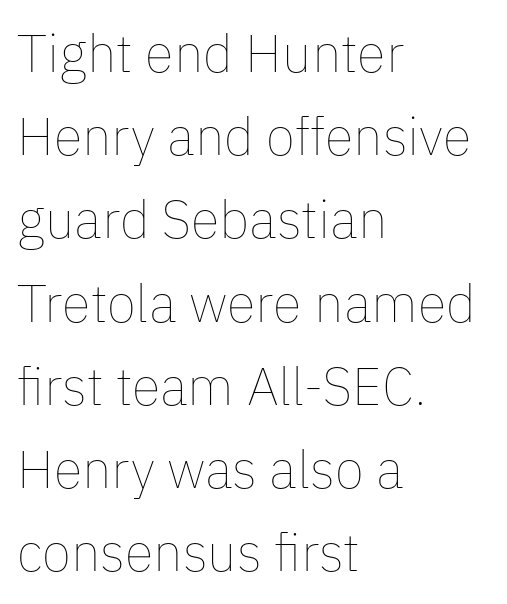
No italicization has been applied; the sample stays upright. The typesetting does not lean heavy: it is not bold. This sample has the flowing, uneven cadence of proportional lettering. If you drew a ruler down the left edge, every line would touch it. Beneath every word, the page is bare. Successive baselines arrive at the customary interval.
